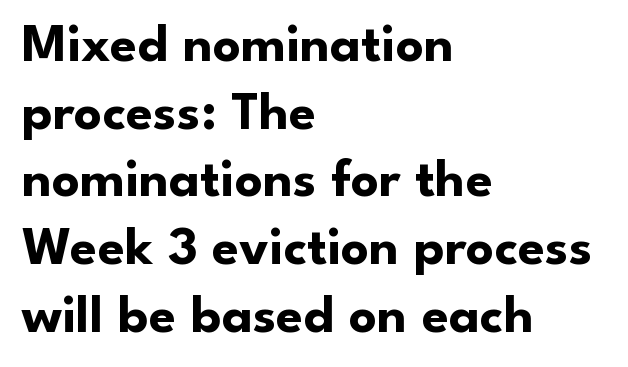
Q: Is the text bold? A: Yes.
Q: Is the text italic (slanted)? A: No, it is upright.
Q: Is the typeface a serif or a sans-serif typeface? A: Sans-serif.
Q: Is the text underlined? A: No.
Q: How is the paragraph aligned? A: Left-aligned.
Q: Is the spacing between letters normal or unusually wide? A: Normal.
Q: Width (condensed, normal, or wide)? A: Normal.
Q: Stroke contrast? A: Low.
Q: x-height? A: Small.
Q: Monospaced? A: No.
